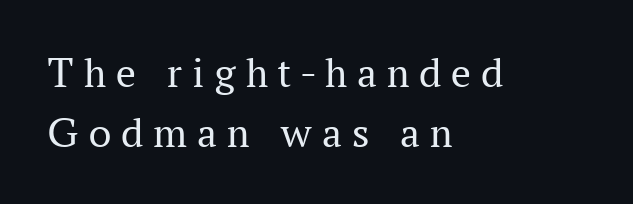
{"serif": "yes", "italic": "no", "bold": "no", "weight": "regular", "width": "normal", "stroke_contrast": "medium", "x_height": "medium", "monospaced": "no", "underline": "no", "align": "left", "line_spacing": "normal", "line_spacing_ratio": 1.36, "letter_spacing": "wide", "letter_spacing_em": 0.23, "glyph_px": 44}
